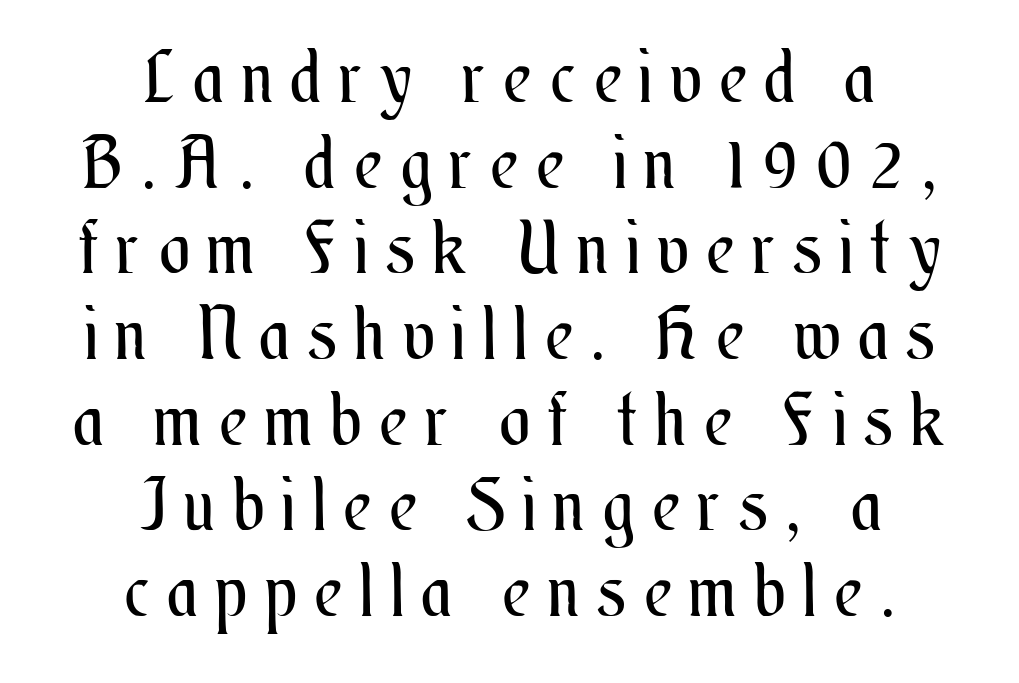
The image shows 72 px regular-weight, condensed type, upright; set centered, line spacing 1.19x, unusually wide letter spacing (+0.26 em), not underlined; medium stroke contrast and a small x-height.
